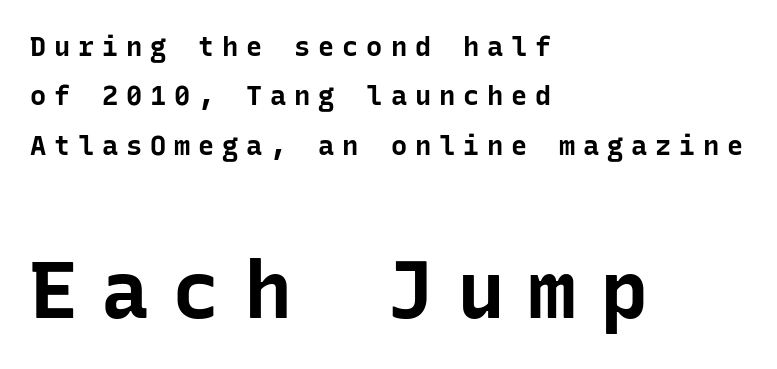
Q: Is the text bold? A: Yes.
Q: Is the text italic (slanted)? A: No, it is upright.
Q: Is the typeface a serif or a sans-serif typeface? A: Sans-serif.
Q: Is the text underlined? A: No.
Q: How is the paragraph aligned? A: Left-aligned.
Q: Is the spacing between letters normal or unusually wide? A: Unusually wide.
Q: Which block of text is set in a larger size, the first (top) or the second (bottom)? A: The second (bottom) one.
Q: Width (condensed, normal, or wide)? A: Normal.
Q: Stroke contrast? A: Low.
Q: x-height? A: Medium.
Q: Monospaced? A: Yes.
